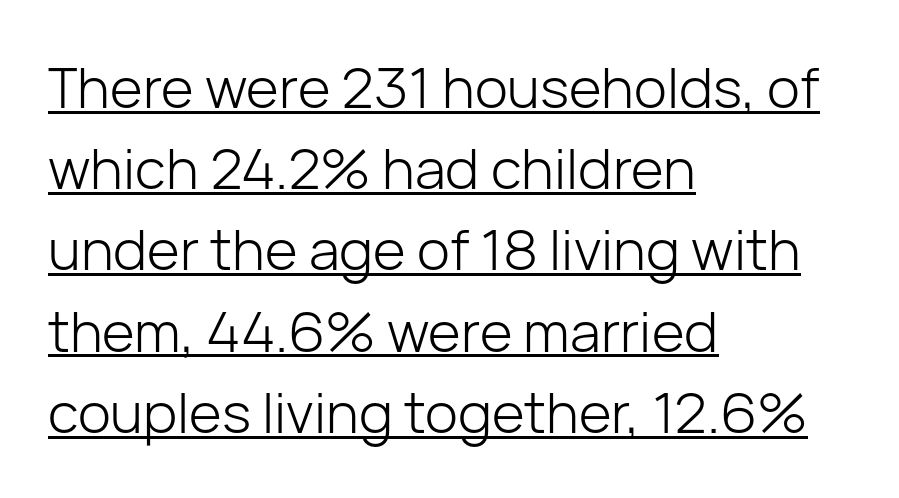
{"serif": "no", "italic": "no", "bold": "no", "weight": "light", "width": "normal", "stroke_contrast": "low", "x_height": "medium", "monospaced": "no", "underline": "yes", "align": "left", "line_spacing": "normal", "line_spacing_ratio": 1.45, "letter_spacing": "normal", "letter_spacing_em": 0.0, "glyph_px": 56}
